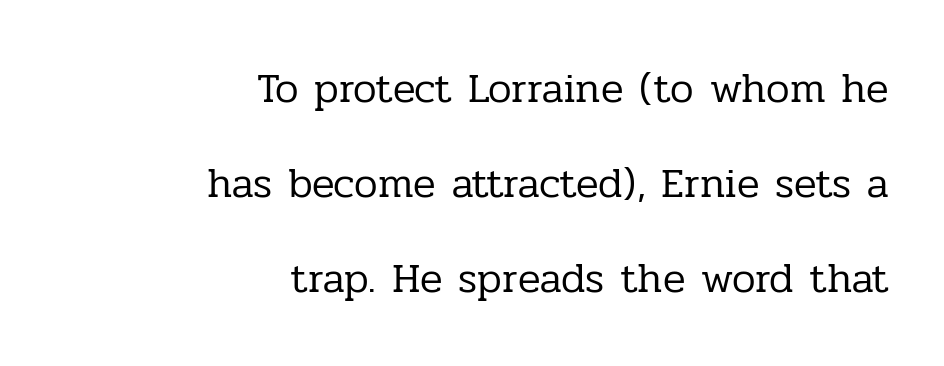
{"serif": "yes", "italic": "no", "bold": "no", "weight": "regular", "width": "normal", "stroke_contrast": "low", "x_height": "medium", "monospaced": "no", "underline": "no", "align": "right", "line_spacing": "loose", "line_spacing_ratio": 2.26, "letter_spacing": "normal", "letter_spacing_em": 0.0, "glyph_px": 42}
